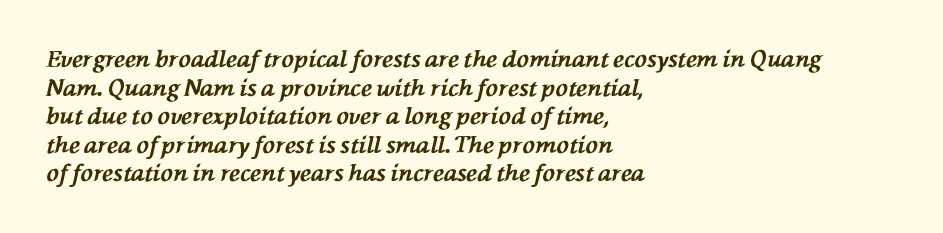
The image shows 23 px bold type, italic (leaning left); set left-aligned, line spacing 1.24x, normal letter spacing, not underlined.
